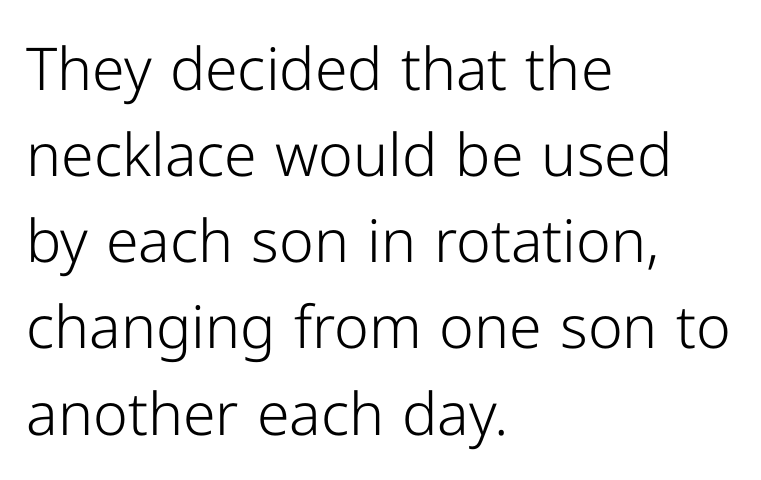
The image shows 59 px light sans-serif type, upright; set left-aligned, normal line spacing (1.46x), normal letter spacing, not underlined; low stroke contrast and a medium x-height.
